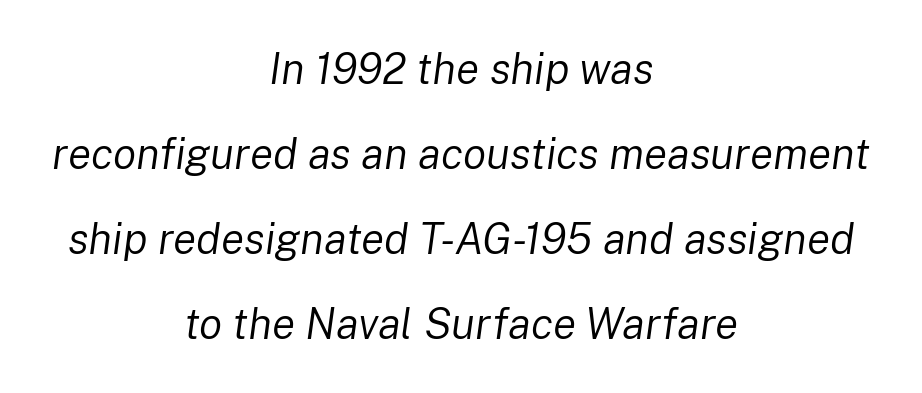
The image shows 43 px regular-weight type, italic (leaning right); set centered, loose line spacing (1.98x), normal letter spacing, not underlined; low stroke contrast and a medium x-height.
